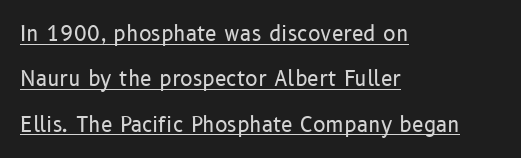
{"italic": "no", "bold": "no", "underline": "yes", "align": "left", "line_spacing": "loose", "line_spacing_ratio": 2.16, "letter_spacing": "normal", "letter_spacing_em": 0.0, "glyph_px": 21}
